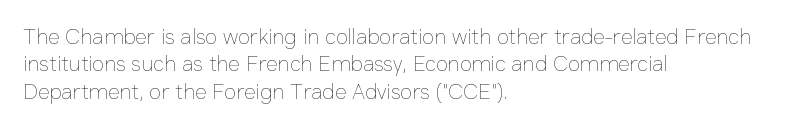
Q: Is the text bold? A: No.
Q: Is the text italic (slanted)? A: No, it is upright.
Q: Is the text underlined? A: No.
Q: How is the paragraph aligned? A: Left-aligned.
Q: Is the spacing between letters normal or unusually wide? A: Normal.
